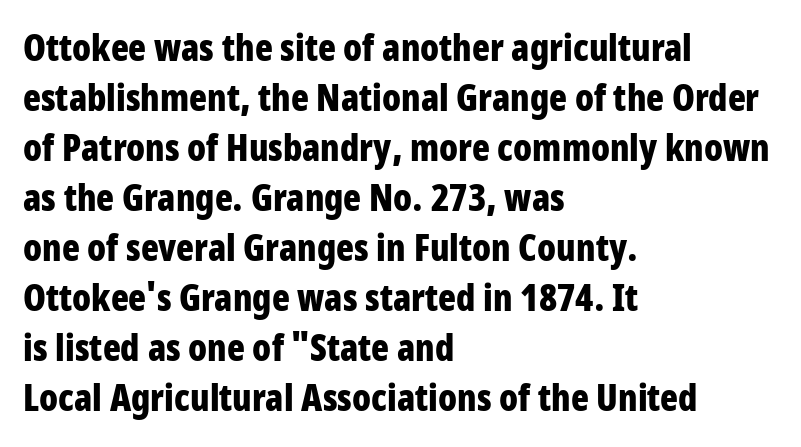
{"serif": "no", "italic": "no", "bold": "yes", "weight": "bold", "width": "condensed", "stroke_contrast": "low", "x_height": "large", "monospaced": "no", "underline": "no", "align": "left", "line_spacing": "normal", "line_spacing_ratio": 1.35, "letter_spacing": "normal", "letter_spacing_em": 0.0, "glyph_px": 37}
